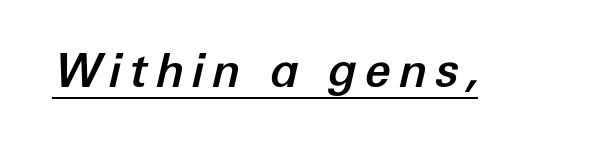
{"italic": "yes", "lean": "right", "slant_degrees": 12, "width": "normal", "stroke_contrast": "low", "x_height": "medium", "monospaced": "no", "underline": "yes", "glyph_px": 47}
